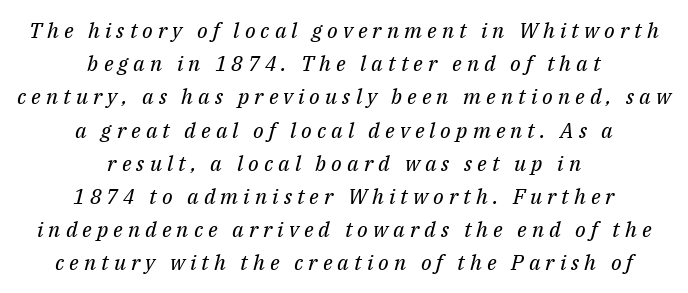
{"italic": "yes", "lean": "right", "slant_degrees": 14, "bold": "no", "underline": "no", "align": "center", "line_spacing": "normal", "line_spacing_ratio": 1.58, "letter_spacing": "wide", "letter_spacing_em": 0.24, "glyph_px": 21}
